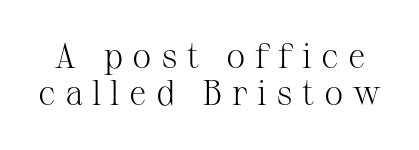
{"serif": "yes", "italic": "no", "bold": "no", "weight": "light", "width": "normal", "stroke_contrast": "medium", "x_height": "medium", "monospaced": "no", "underline": "no", "line_spacing": "tight", "line_spacing_ratio": 1.07, "letter_spacing": "wide", "letter_spacing_em": 0.26, "glyph_px": 35}
